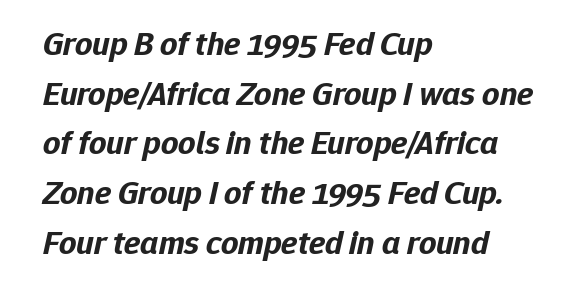
Q: Is the text bold? A: Yes.
Q: Is the text italic (slanted)? A: Yes, it leans right by about 12 degrees.
Q: Is the text underlined? A: No.
Q: How is the paragraph aligned? A: Left-aligned.
Q: Is the spacing between letters normal or unusually wide? A: Normal.
Q: Is the spacing between lines tight, normal or loose? A: Normal.
Q: Width (condensed, normal, or wide)? A: Normal.
Q: Stroke contrast? A: Low.
Q: x-height? A: Medium.
Q: Monospaced? A: No.
